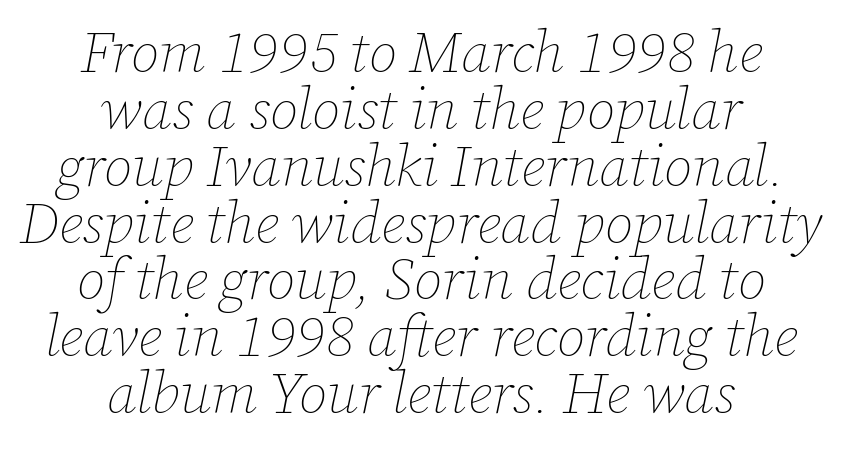
The image shows 58 px thin type, italic (leaning right); set centered, tight line spacing (0.98x), normal letter spacing, not underlined; low stroke contrast and a medium x-height.
